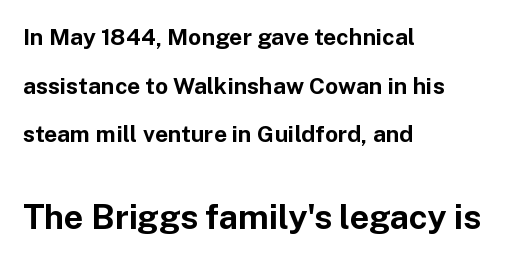
These lines were composed using upright roman letters. The rendering uses natural spacing where letterforms have individual widths. The more generous point size was reserved for the lower chunk. What stands out about the letter spacing? Nothing — it is the standard amount.
